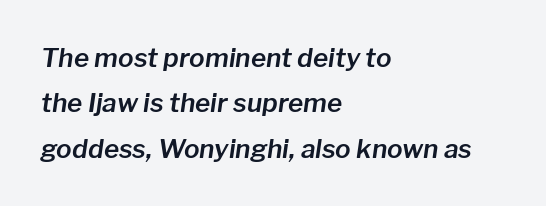
{"italic": "yes", "lean": "right", "slant_degrees": 8, "underline": "no", "align": "left", "line_spacing_ratio": 1.75, "letter_spacing": "normal", "letter_spacing_em": 0.0, "glyph_px": 26}
